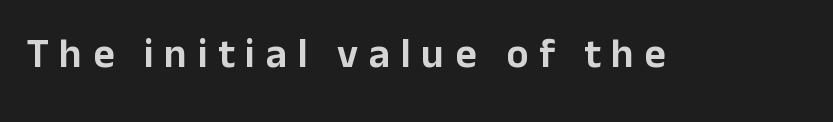
This sample uses a sans-serif face. The face used here is rendered with a markedly widened letterfit. Here the designer chose a conventional face with non-uniform glyph widths. It's the straight-up-and-down kind of type. Descender tails drop into unmarked territory.
